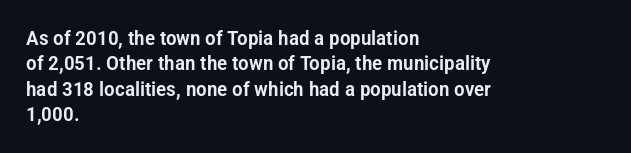
{"italic": "no", "underline": "no", "align": "left", "line_spacing": "normal", "line_spacing_ratio": 1.27, "letter_spacing": "normal", "letter_spacing_em": 0.0, "glyph_px": 20}
